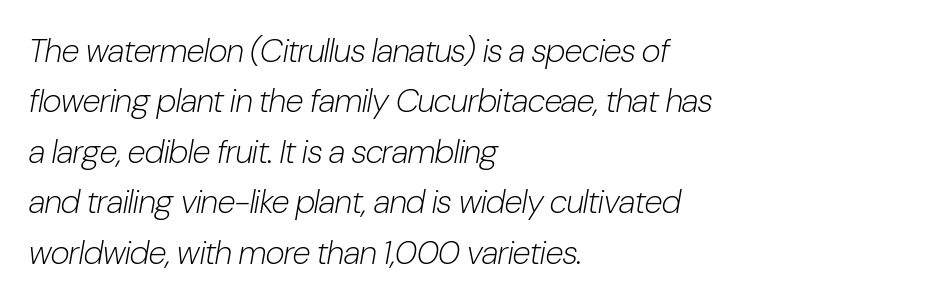
{"italic": "yes", "lean": "right", "slant_degrees": 10, "bold": "no", "weight": "light", "width": "condensed", "stroke_contrast": "low", "x_height": "medium", "monospaced": "no", "underline": "no", "align": "left", "line_spacing": "normal", "line_spacing_ratio": 1.53, "letter_spacing": "normal", "letter_spacing_em": 0.0, "glyph_px": 33}
